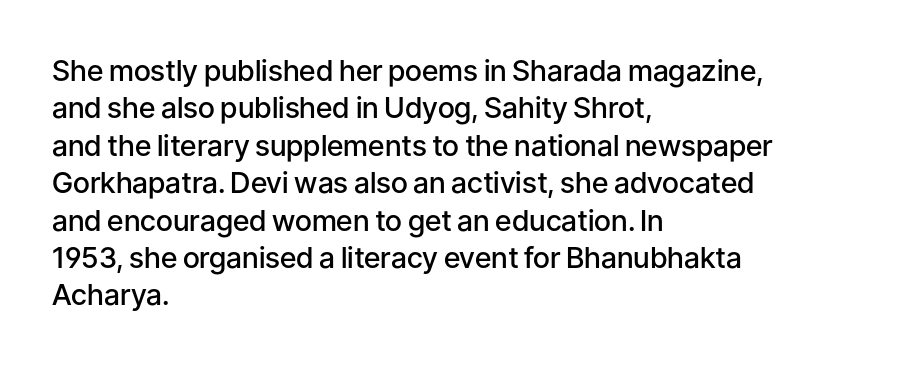
The image shows 29 px semibold sans-serif type, upright; set left-aligned, normal line spacing (1.29x), normal letter spacing, not underlined; low stroke contrast and a medium x-height.
